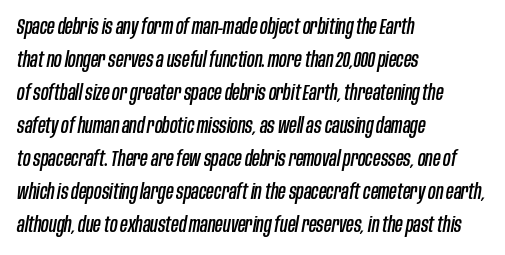
Q: Is the text italic (slanted)? A: Yes, it leans right by about 10 degrees.
Q: Is the text underlined? A: No.
Q: How is the paragraph aligned? A: Left-aligned.
Q: Is the spacing between letters normal or unusually wide? A: Normal.
Q: Is the spacing between lines tight, normal or loose? A: Normal.
